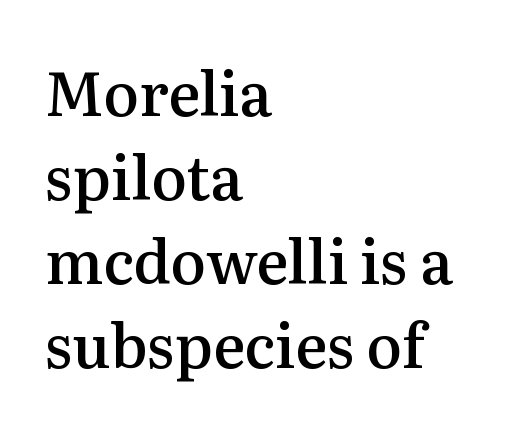
{"serif": "yes", "italic": "no", "bold": "semi", "weight": "semibold", "width": "normal", "stroke_contrast": "medium", "x_height": "medium", "monospaced": "no", "underline": "no", "align": "left", "line_spacing": "normal", "line_spacing_ratio": 1.4, "letter_spacing": "normal", "letter_spacing_em": 0.0, "glyph_px": 60}
